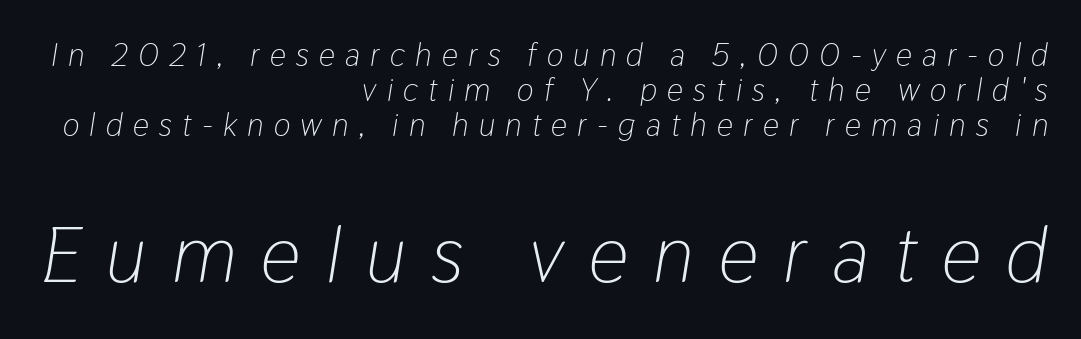
{"italic": "yes", "lean": "right", "slant_degrees": 9, "bold": "no", "weight": "light", "width": "condensed", "stroke_contrast": "low", "x_height": "medium", "monospaced": "no", "underline": "no", "align": "right", "line_spacing": "tight", "line_spacing_ratio": 1.1, "letter_spacing": "wide", "letter_spacing_em": 0.32, "larger_block": "second", "size_ratio": 2.47, "glyph_px": 79}
